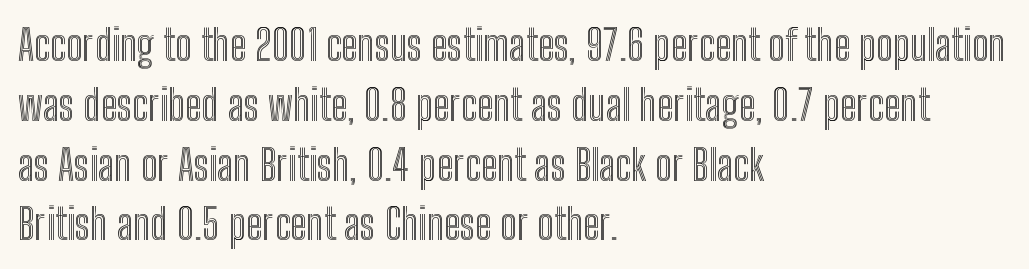
The typesetter chose a ragged-right arrangement here. This sample keeps an unexceptional amount of space between lines. Style check: upright. Check the space under the baseline: it is left empty. Character widths vary here, with narrow letters taking less room than wide ones. Spacing between characters is what you'd get straight out of the box.
